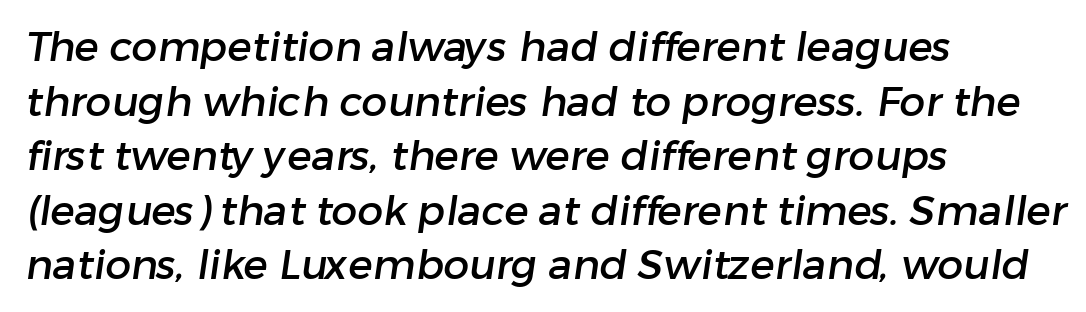
{"serif": "no", "width": "normal", "stroke_contrast": "low", "x_height": "medium", "monospaced": "no", "underline": "no", "align": "left", "line_spacing": "normal", "line_spacing_ratio": 1.33, "letter_spacing": "normal", "letter_spacing_em": 0.0, "glyph_px": 41}
